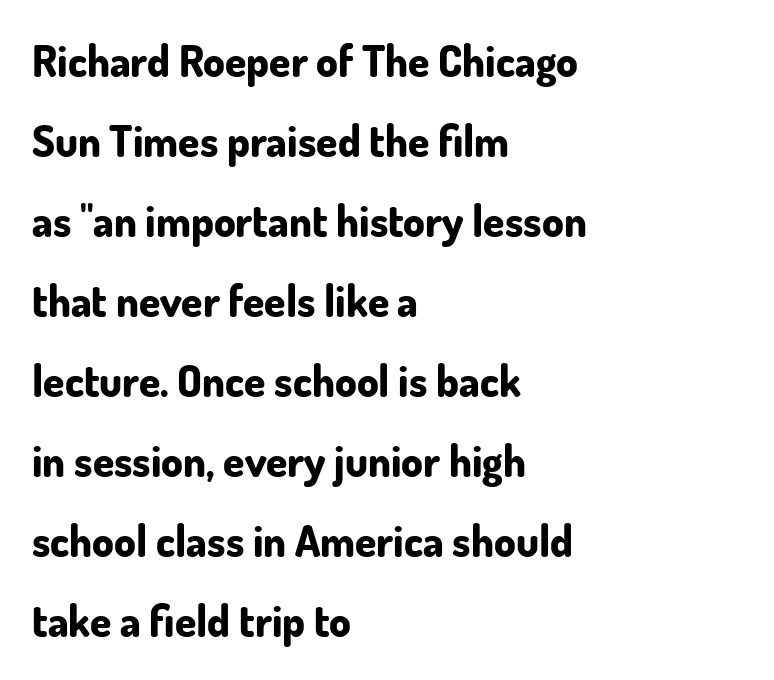
Q: Is the text bold? A: Yes.
Q: Is the text italic (slanted)? A: No, it is upright.
Q: Is the typeface a serif or a sans-serif typeface? A: Sans-serif.
Q: Is the text underlined? A: No.
Q: How is the paragraph aligned? A: Left-aligned.
Q: Is the spacing between letters normal or unusually wide? A: Normal.
Q: Width (condensed, normal, or wide)? A: Normal.
Q: Stroke contrast? A: Low.
Q: x-height? A: Small.
Q: Monospaced? A: No.
